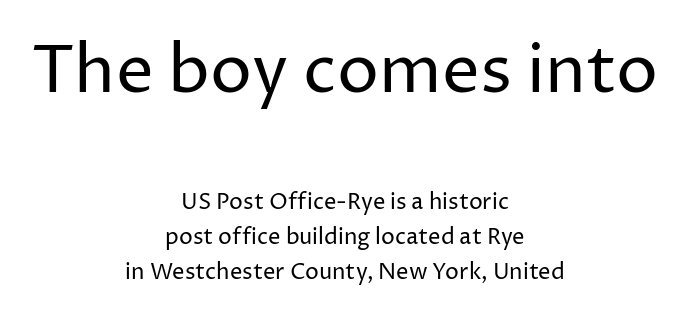
The image shows 67 px regular-weight sans-serif type, upright; set centered, normal line spacing (1.6x), normal letter spacing, not underlined; the first (top) block is 3.05x larger; low stroke contrast and a medium x-height.
